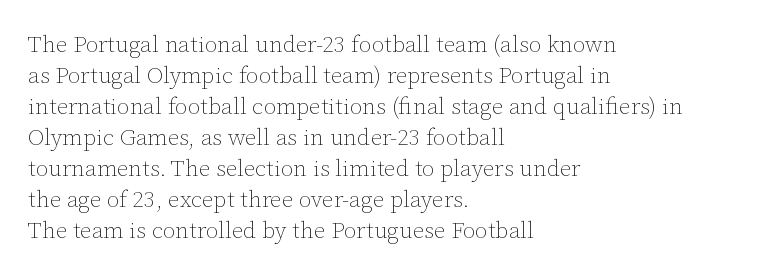
The image shows 23 px text type, upright; set left-aligned, normal line spacing (1.35x), normal letter spacing, not underlined.
